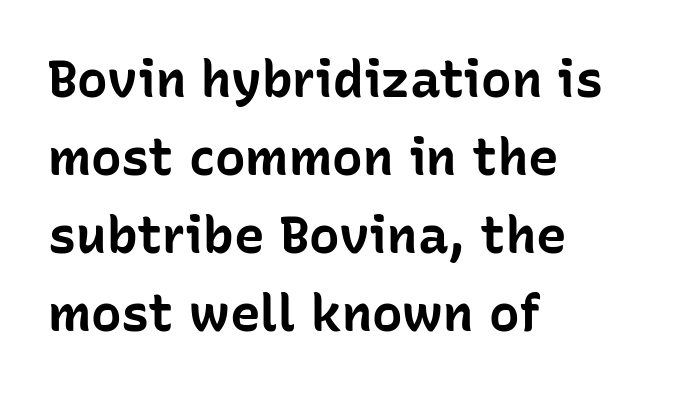
The strokes are fattened all the way to bold. Anything drawn beneath the words? Only blank space. Classification — sans serif. The letterforms sit shoulder to shoulder at normal distance.
